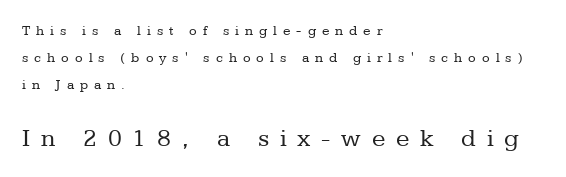
Q: Is the text bold? A: No.
Q: Is the text italic (slanted)? A: No, it is upright.
Q: Is the text underlined? A: No.
Q: How is the paragraph aligned? A: Left-aligned.
Q: Is the spacing between letters normal or unusually wide? A: Unusually wide.
Q: Is the spacing between lines tight, normal or loose? A: Loose.
Q: Which block of text is set in a larger size, the first (top) or the second (bottom)? A: The second (bottom) one.
